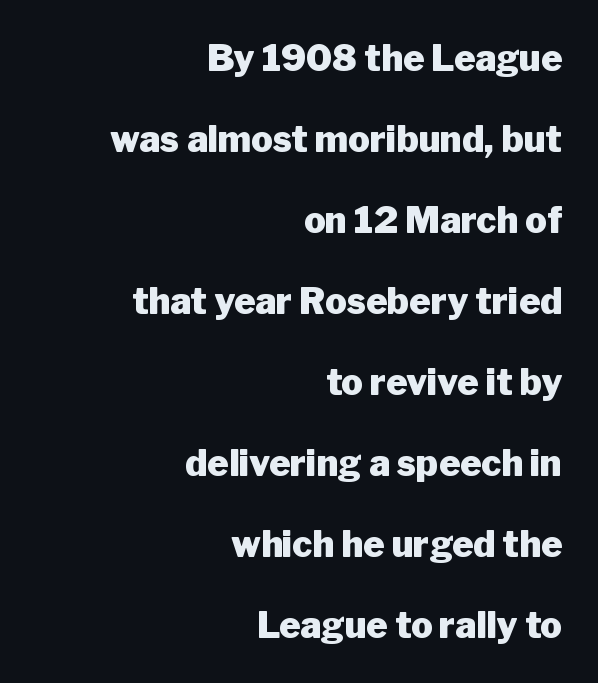
Q: Is the text bold? A: Yes.
Q: Is the text italic (slanted)? A: No, it is upright.
Q: Is the typeface a serif or a sans-serif typeface? A: Sans-serif.
Q: Is the text underlined? A: No.
Q: How is the paragraph aligned? A: Right-aligned.
Q: Is the spacing between letters normal or unusually wide? A: Normal.
Q: Is the spacing between lines tight, normal or loose? A: Loose.
Q: Width (condensed, normal, or wide)? A: Normal.
Q: Stroke contrast? A: Low.
Q: x-height? A: Medium.
Q: Monospaced? A: No.
